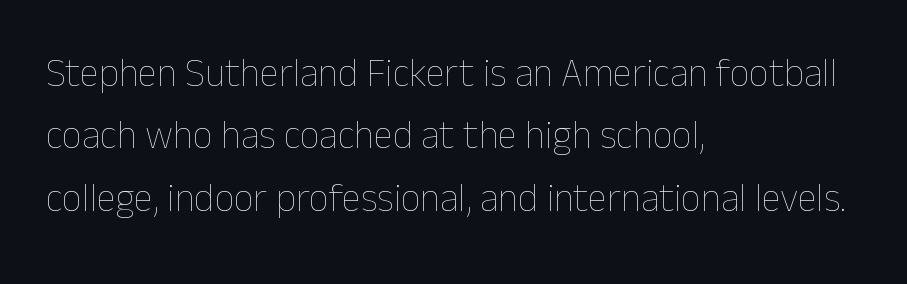
{"italic": "no", "bold": "no", "weight": "thin", "width": "normal", "stroke_contrast": "low", "x_height": "medium", "monospaced": "no", "underline": "no", "align": "left", "line_spacing": "normal", "line_spacing_ratio": 1.6, "letter_spacing": "normal", "letter_spacing_em": 0.0, "glyph_px": 39}
